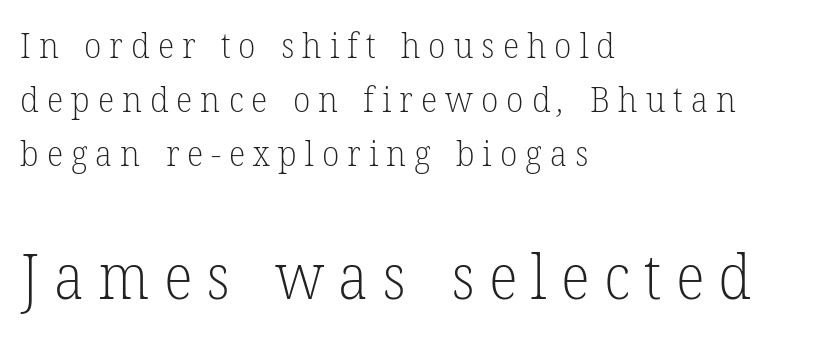
Q: Is the text bold? A: No.
Q: Is the typeface a serif or a sans-serif typeface? A: Serif.
Q: Is the text underlined? A: No.
Q: How is the paragraph aligned? A: Left-aligned.
Q: Is the spacing between letters normal or unusually wide? A: Unusually wide.
Q: Is the spacing between lines tight, normal or loose? A: Normal.
Q: Which block of text is set in a larger size, the first (top) or the second (bottom)? A: The second (bottom) one.
Q: Width (condensed, normal, or wide)? A: Normal.
Q: Stroke contrast? A: Low.
Q: x-height? A: Medium.
Q: Monospaced? A: No.
